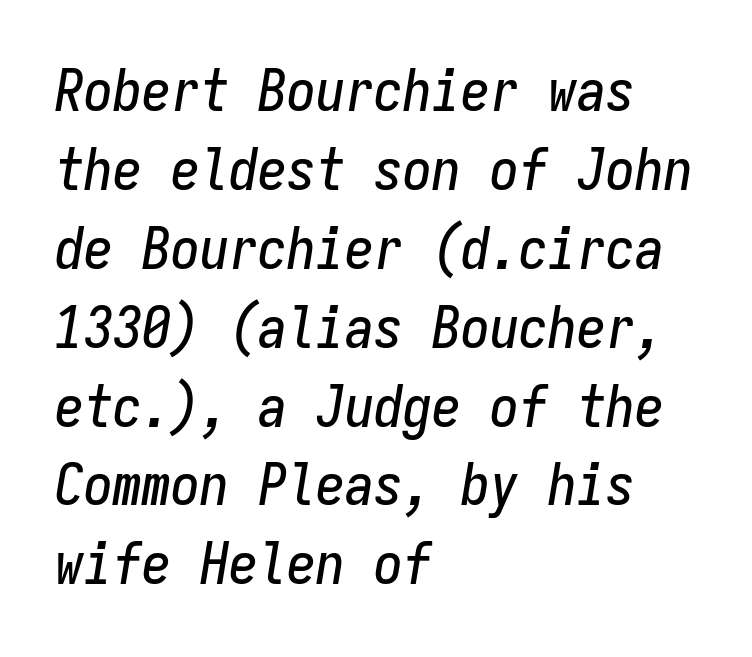
The image shows 58 px condensed type, italic (leaning right), monospaced; set left-aligned, normal line spacing (1.36x), normal letter spacing, not underlined; low stroke contrast and a medium x-height.
